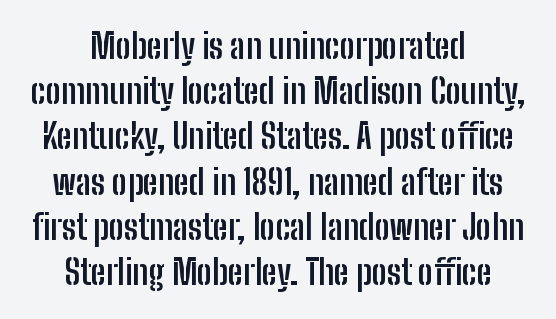
Q: Is the text bold? A: Yes.
Q: Is the text italic (slanted)? A: No, it is upright.
Q: Is the typeface a serif or a sans-serif typeface? A: Sans-serif.
Q: Is the text underlined? A: No.
Q: How is the paragraph aligned? A: Centered.
Q: Is the spacing between letters normal or unusually wide? A: Normal.
Q: Is the spacing between lines tight, normal or loose? A: Normal.
Q: Width (condensed, normal, or wide)? A: Condensed.
Q: Stroke contrast? A: Low.
Q: x-height? A: Medium.
Q: Monospaced? A: No.
